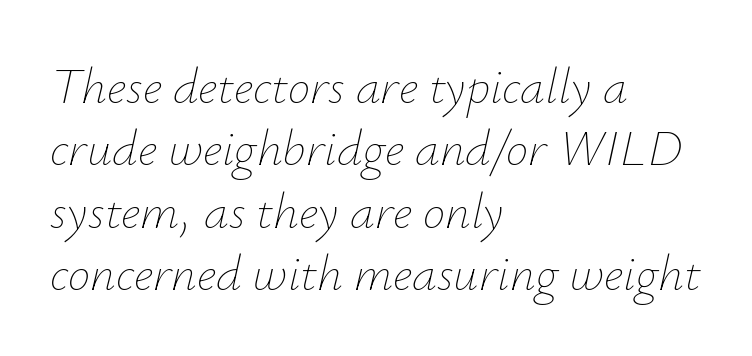
{"italic": "yes", "lean": "right", "slant_degrees": 12, "bold": "no", "weight": "thin", "width": "normal", "stroke_contrast": "low", "x_height": "small", "monospaced": "no", "underline": "no", "align": "left", "line_spacing": "normal", "line_spacing_ratio": 1.25, "letter_spacing": "normal", "letter_spacing_em": 0.0, "glyph_px": 50}
